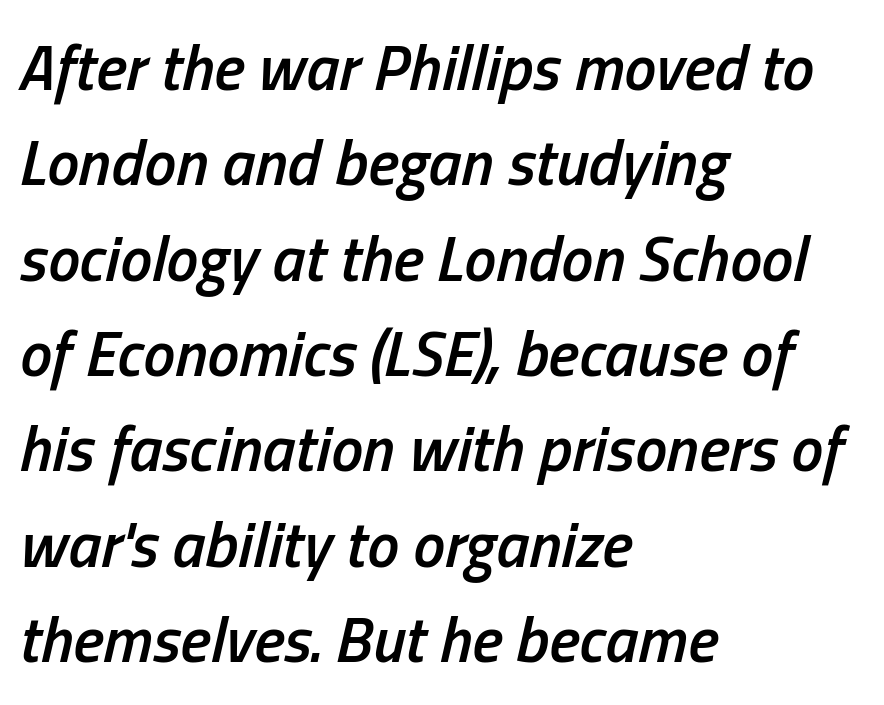
Q: Is the text bold? A: Semi-bold.
Q: Is the text italic (slanted)? A: Yes, it leans right by about 13 degrees.
Q: Is the text underlined? A: No.
Q: How is the paragraph aligned? A: Left-aligned.
Q: Is the spacing between letters normal or unusually wide? A: Normal.
Q: Is the spacing between lines tight, normal or loose? A: Normal.
Q: Width (condensed, normal, or wide)? A: Condensed.
Q: Stroke contrast? A: Low.
Q: x-height? A: Medium.
Q: Monospaced? A: No.
